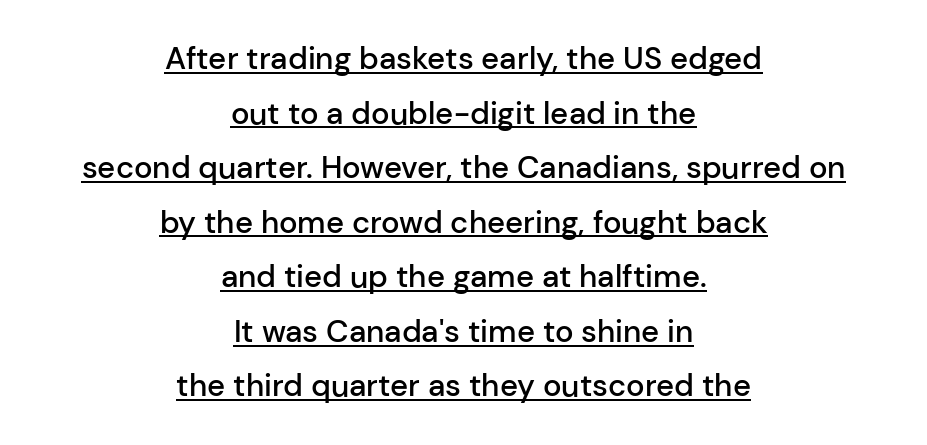
What decoration does the sample have? An underline. Ordinary non-slanted type is in use. Nope, no serifs anywhere on these letters. Notice the strokes are somewhat thickened but not fully heavy: this is a semibold. Looks like regular typesetting: each glyph gets only the width it needs. Short and long lines alike share a common midpoint.
